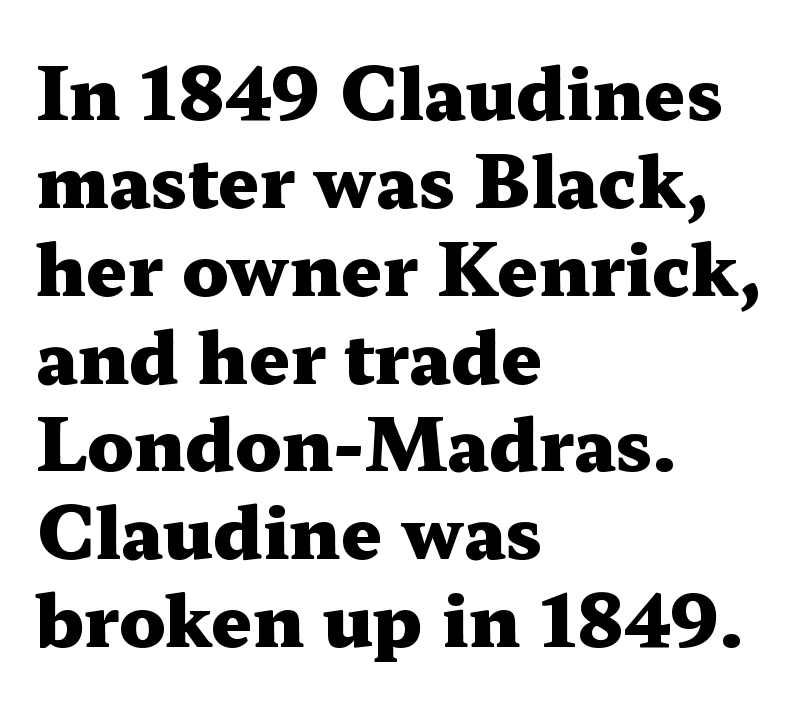
The image shows 72 px heavy, wide serif type, upright; set left-aligned, line spacing 1.22x, normal letter spacing, not underlined; medium stroke contrast and a medium x-height.
